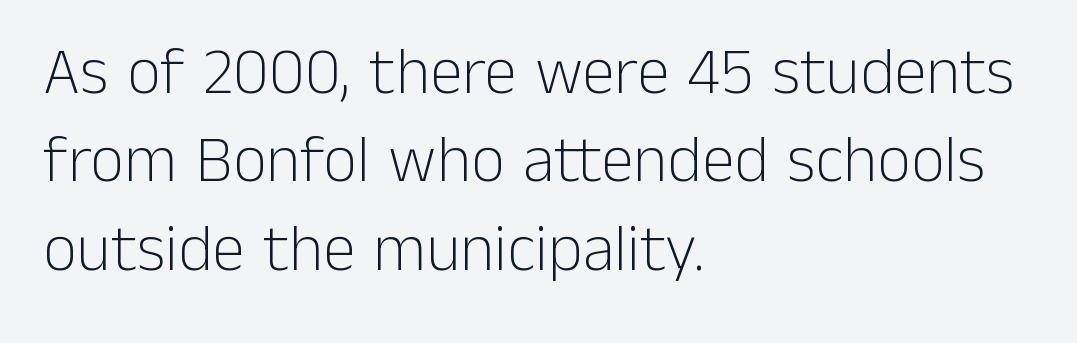
{"serif": "no", "italic": "no", "bold": "no", "weight": "light", "width": "normal", "stroke_contrast": "low", "x_height": "medium", "monospaced": "no", "underline": "no", "align": "left", "line_spacing": "normal", "line_spacing_ratio": 1.34, "letter_spacing": "normal", "letter_spacing_em": 0.0, "glyph_px": 66}
